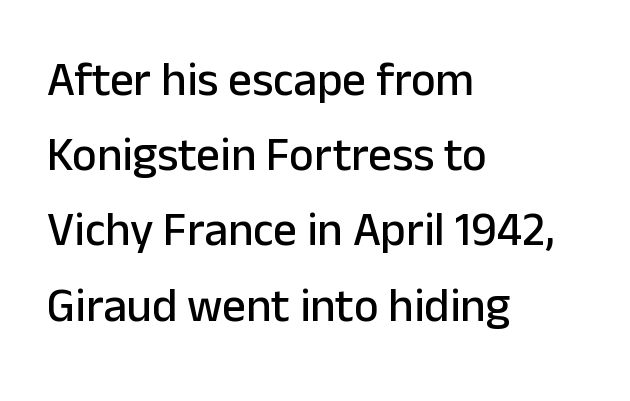
Q: Is the text italic (slanted)? A: No, it is upright.
Q: Is the typeface a serif or a sans-serif typeface? A: Sans-serif.
Q: Is the text underlined? A: No.
Q: How is the paragraph aligned? A: Left-aligned.
Q: Is the spacing between letters normal or unusually wide? A: Normal.
Q: Is the spacing between lines tight, normal or loose? A: Normal.
Q: Width (condensed, normal, or wide)? A: Normal.
Q: Stroke contrast? A: Low.
Q: x-height? A: Medium.
Q: Monospaced? A: No.
